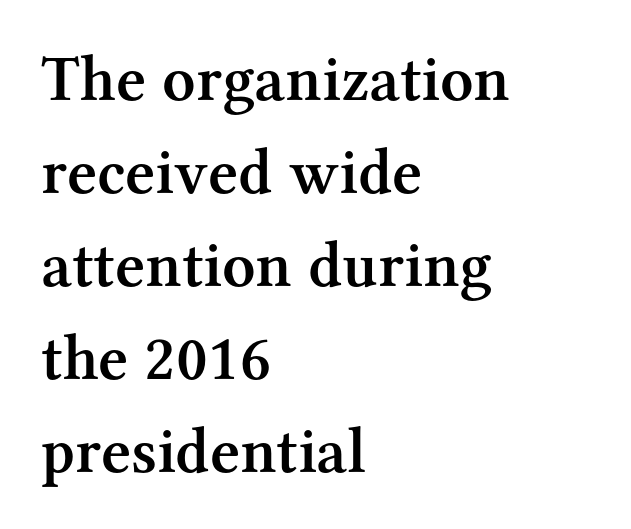
{"serif": "yes", "italic": "no", "bold": "semi", "weight": "semibold", "width": "normal", "stroke_contrast": "medium", "x_height": "medium", "monospaced": "no", "underline": "no", "align": "left", "line_spacing": "normal", "line_spacing_ratio": 1.43, "letter_spacing": "normal", "letter_spacing_em": 0.0, "glyph_px": 65}
